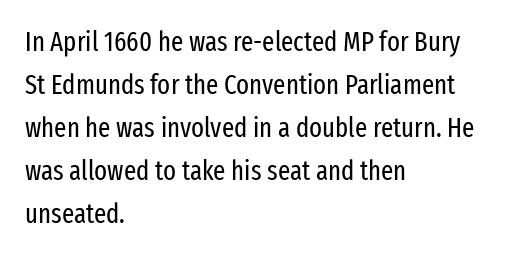
Q: Is the text bold? A: No.
Q: Is the text italic (slanted)? A: No, it is upright.
Q: Is the text underlined? A: No.
Q: How is the paragraph aligned? A: Left-aligned.
Q: Is the spacing between letters normal or unusually wide? A: Normal.
Q: Is the spacing between lines tight, normal or loose? A: Normal.
